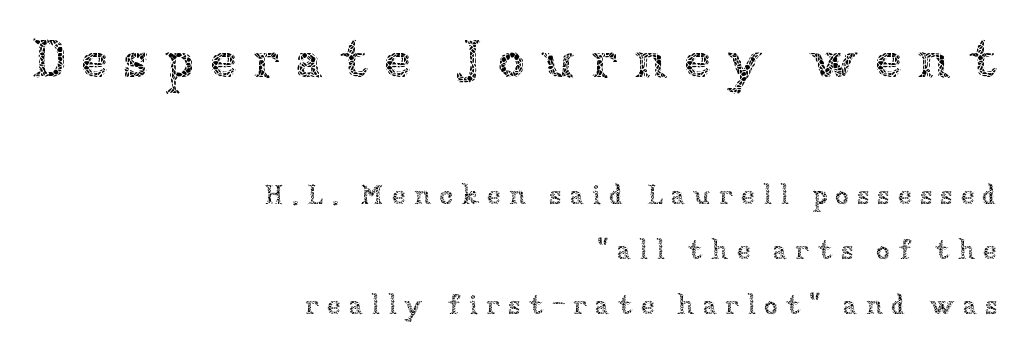
Q: Is the text bold? A: No.
Q: Is the text italic (slanted)? A: No, it is upright.
Q: Is the text underlined? A: No.
Q: How is the paragraph aligned? A: Right-aligned.
Q: Is the spacing between letters normal or unusually wide? A: Unusually wide.
Q: Is the spacing between lines tight, normal or loose? A: Loose.
Q: Which block of text is set in a larger size, the first (top) or the second (bottom)? A: The first (top) one.
Q: Width (condensed, normal, or wide)? A: Normal.
Q: Stroke contrast? A: Low.
Q: x-height? A: Medium.
Q: Monospaced? A: No.
